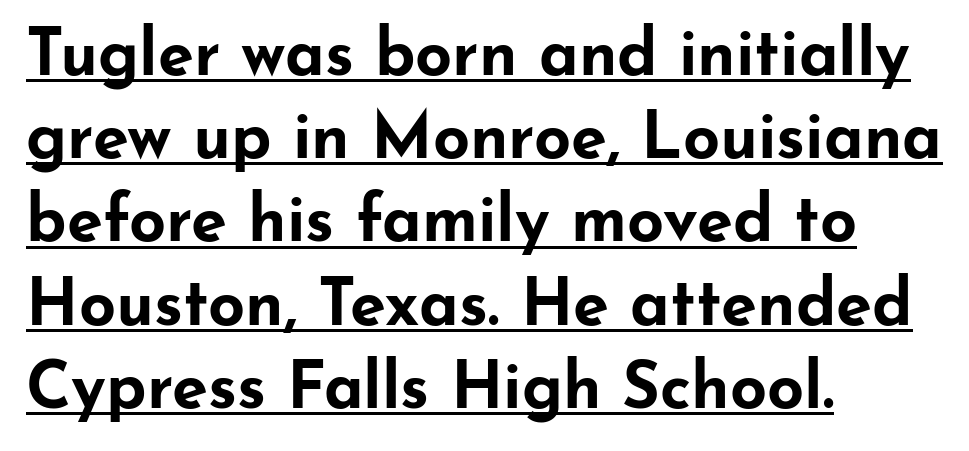
Q: Is the text bold? A: Yes.
Q: Is the text italic (slanted)? A: No, it is upright.
Q: Is the typeface a serif or a sans-serif typeface? A: Sans-serif.
Q: Is the text underlined? A: Yes.
Q: How is the paragraph aligned? A: Left-aligned.
Q: Is the spacing between letters normal or unusually wide? A: Normal.
Q: Is the spacing between lines tight, normal or loose? A: Normal.
Q: Width (condensed, normal, or wide)? A: Wide.
Q: Stroke contrast? A: Low.
Q: x-height? A: Small.
Q: Monospaced? A: No.
